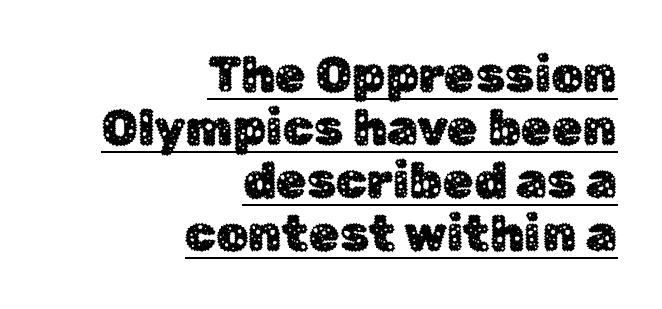
The image shows 50 px sans-serif type, upright; set right-aligned, tight line spacing (1.06x), normal letter spacing, underlined; low stroke contrast and a medium x-height.
